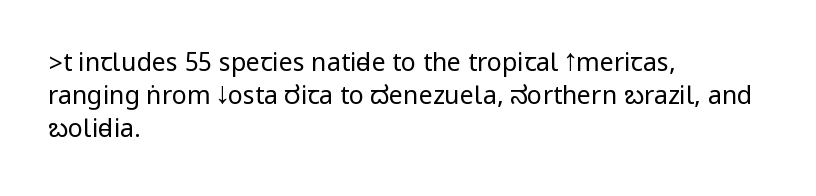
The setting favours the left margin, as ordinary paragraphs usually do. The letters stand upright; this is a roman face. Does the leading feel generous? No, just average. The passage shown has conventional tracking throughout. Each stroke keeps to a modest, everyday thickness or less.
